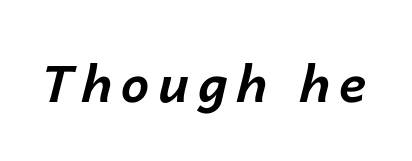
The image shows 51 px bold type, italic (leaning right); set not underlined; low stroke contrast and a medium x-height.
